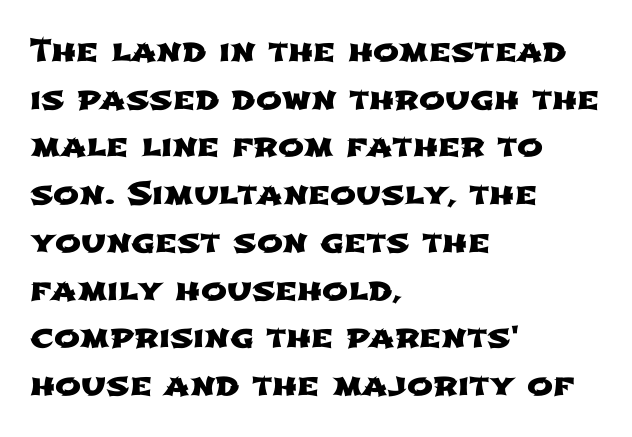
{"serif": "no", "width": "wide", "stroke_contrast": "low", "x_height": "medium", "monospaced": "no", "underline": "no", "align": "left", "line_spacing": "normal", "line_spacing_ratio": 1.54, "letter_spacing": "normal", "letter_spacing_em": 0.0, "glyph_px": 31}
